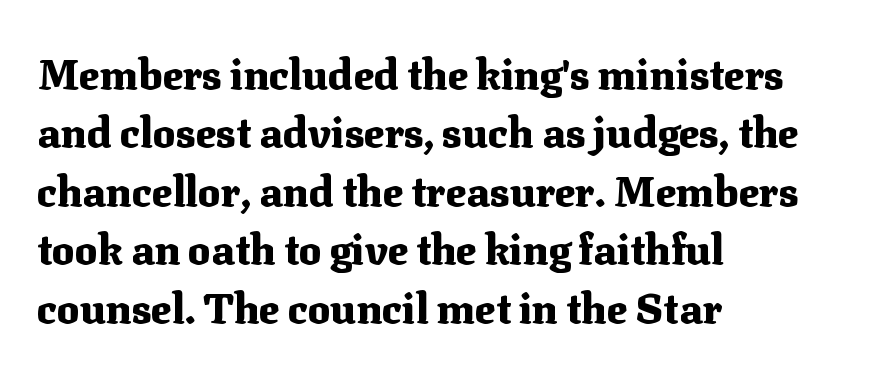
{"serif": "yes", "italic": "no", "bold": "yes", "weight": "heavy", "width": "normal", "stroke_contrast": "medium", "x_height": "medium", "monospaced": "no", "underline": "no", "align": "left", "line_spacing": "normal", "line_spacing_ratio": 1.39, "letter_spacing": "normal", "letter_spacing_em": 0.0, "glyph_px": 42}
